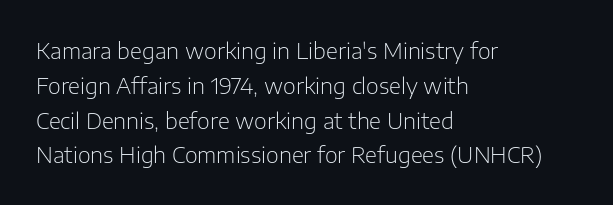
Q: Is the text bold? A: No.
Q: Is the text italic (slanted)? A: No, it is upright.
Q: Is the text underlined? A: No.
Q: How is the paragraph aligned? A: Left-aligned.
Q: Is the spacing between letters normal or unusually wide? A: Normal.
Q: Is the spacing between lines tight, normal or loose? A: Normal.
